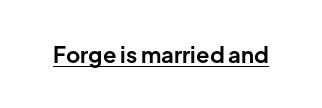
The image shows 22 px bold type, upright; set normal letter spacing, underlined.
